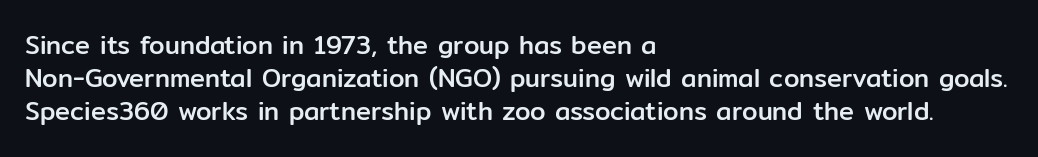
Students, observe: this is what conventionally led text looks like. Look at the tracking — it's just the regular setting, nothing added. The paragraph has a hard left edge and a soft right edge. Check under the words: just untouched page. The lettering holds an erect, upright posture throughout.
